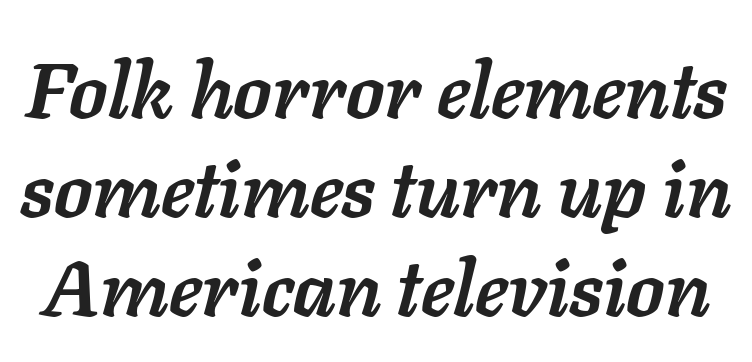
Typesetter's note: full bold, strokes at maximum text heaviness. The letterforms sit shoulder to shoulder at normal distance. Spacing verdict: proportional, widths tailored to each character. Just letters on the line, the space beneath them empty. The lettering tilts uniformly, giving the passage an italic look.
